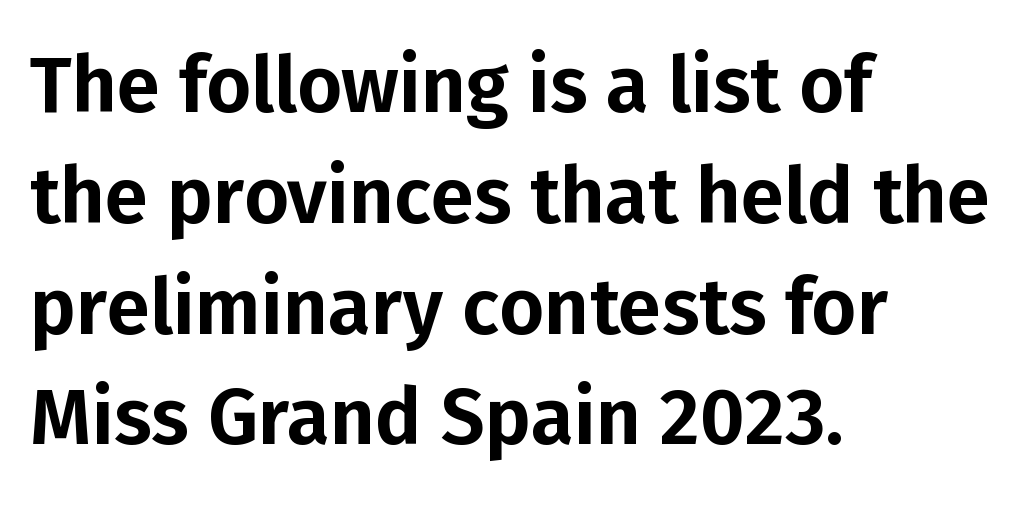
Glance below the letters and you will spot only blank space. Glyph-to-glyph distance matches everyday printed text. Typographically, this falls in the sans-serif category. This sample is left-justified, so line endings fall wherever the words run out. In terms of posture, this sample is upright. These lines are rendered in a variable-pitch font.
